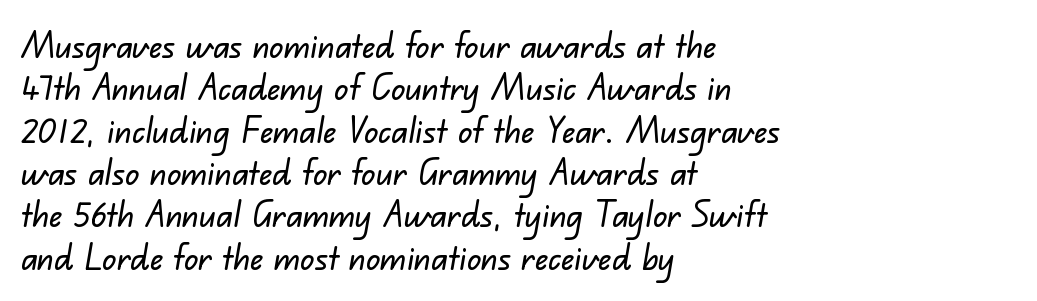
Q: Is the typeface a serif or a sans-serif typeface? A: Sans-serif.
Q: Is the text underlined? A: No.
Q: How is the paragraph aligned? A: Left-aligned.
Q: Is the spacing between letters normal or unusually wide? A: Normal.
Q: Width (condensed, normal, or wide)? A: Normal.
Q: Stroke contrast? A: Low.
Q: x-height? A: Small.
Q: Monospaced? A: No.
